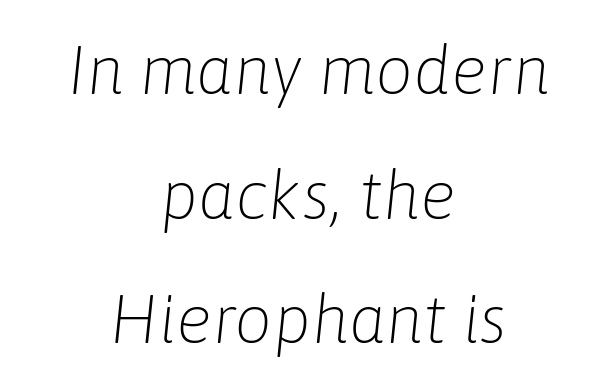
Is the stroke heavy? The answer is a plain regular-or-lighter. The letters advance in unequal steps, a hallmark of proportional type. A typesetter would mark this as italic. Students, note that the glyphs here touch the page at normal intervals.
